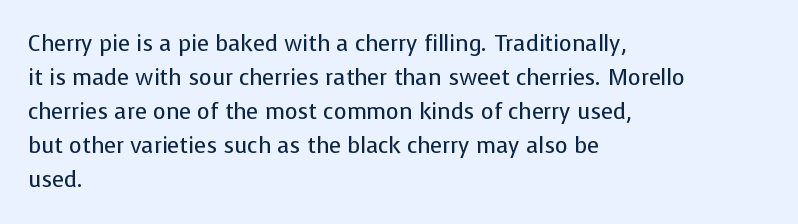
The image shows 22 px text type, upright; set left-aligned, normal line spacing (1.55x), normal letter spacing, not underlined.
